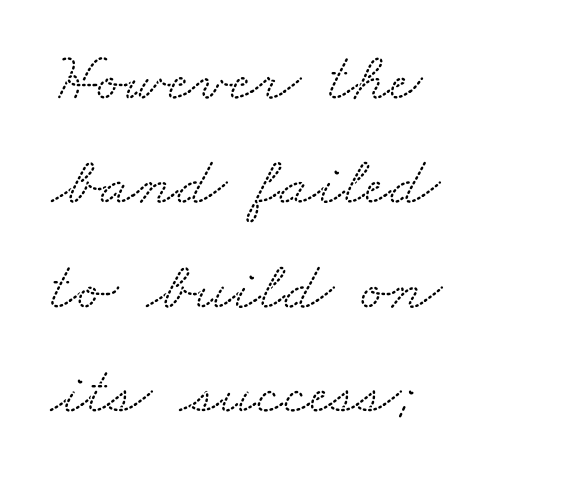
A bare baseline throughout the passage. Note: serifs present on the glyphs. Casual observation: everything's shoved over to the left. Line spacing here is normal. Compared with typical body copy, the letter spacing here is the same.
